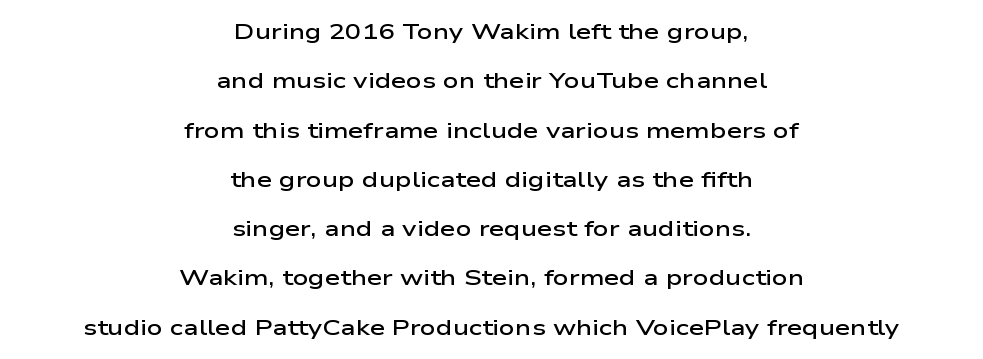
The image shows 22 px text type, upright; set centered, loose line spacing (2.24x), normal letter spacing, not underlined.
